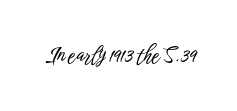
The string is rendered with underlining switched off. Students, note that the glyphs here touch the page at normal intervals.
